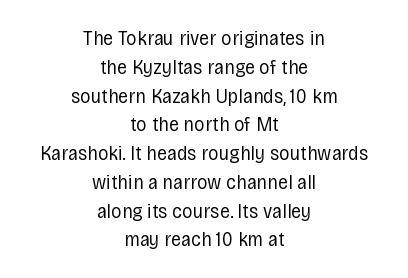
Quick note: not italic, upright. Between one letter and the next there's only the usual sliver of space. No extra ink here — the face is not bold. How would I describe the line gaps? Plain and ordinary. The rendering positions every line midway between the sides. Descenders hang freely into open space.
